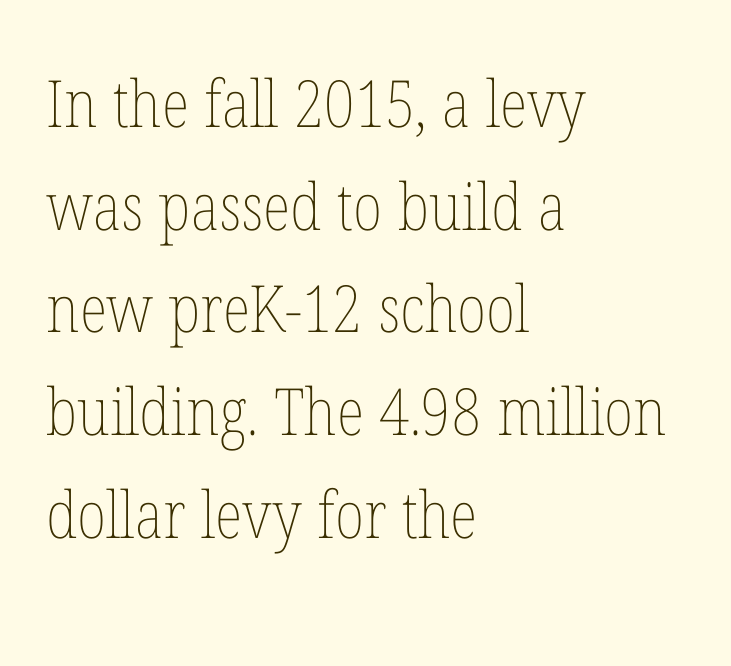
The image shows 65 px thin, condensed type, upright; set left-aligned, normal line spacing (1.58x), normal letter spacing, not underlined; low stroke contrast and a medium x-height.
